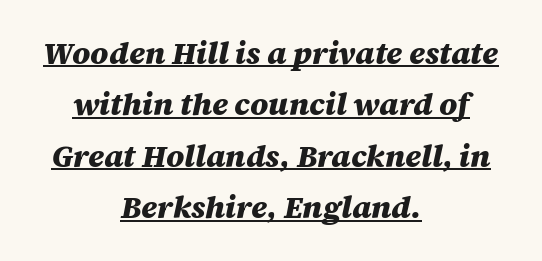
The image shows 31 px heavy type, italic (leaning right); set centered, normal line spacing (1.66x), normal letter spacing, underlined; medium stroke contrast and a large x-height.
